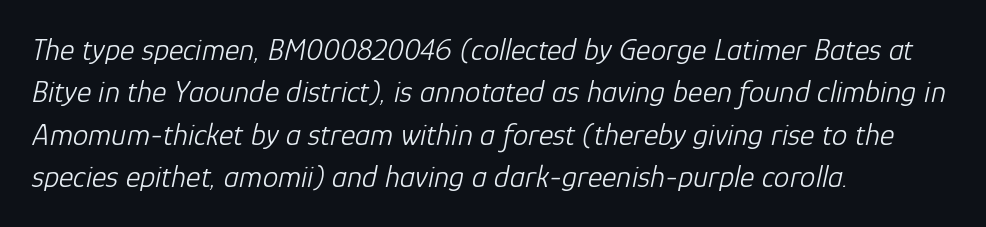
Yep, that's italic — everything's leaning. Underlining? Definitely not there. The cut favours lightness, reaching ordinary text weight at its darkest. Is this a fixed-width face? No — the glyphs have proportional, varying widths. This sample is left-justified, so line endings fall wherever the words run out.
